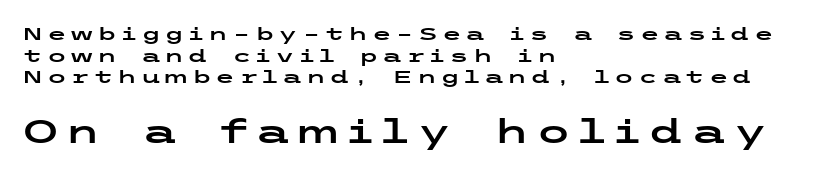
The image shows 32 px wide sans-serif type, upright; set left-aligned, line spacing 1.2x, unusually wide letter spacing (+0.21 em), not underlined; the second (bottom) block is 1.78x larger; low stroke contrast and a medium x-height.
